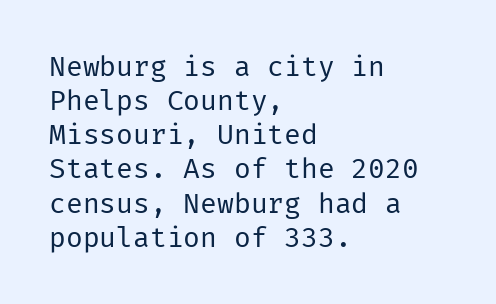
{"serif": "no", "italic": "no", "bold": "no", "weight": "regular", "width": "normal", "stroke_contrast": "low", "x_height": "medium", "underline": "no", "align": "left", "line_spacing_ratio": 1.22, "letter_spacing": "normal", "letter_spacing_em": 0.0, "glyph_px": 28}
